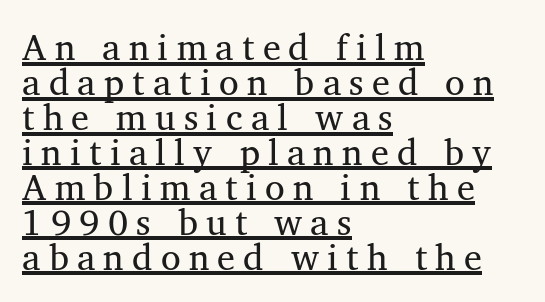
The image shows 36 px regular-weight serif type, upright; set left-aligned, tight line spacing (0.97x), unusually wide letter spacing (+0.23 em), underlined; medium stroke contrast and a medium x-height.
